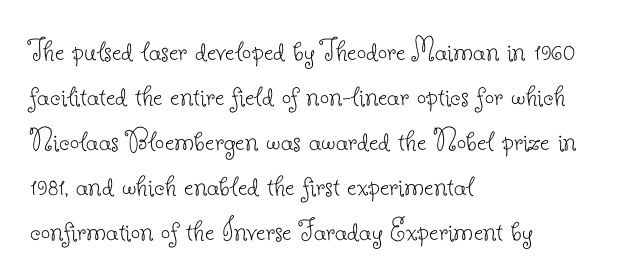
{"serif": "yes", "italic": "no", "bold": "no", "weight": "thin", "width": "normal", "stroke_contrast": "low", "x_height": "small", "monospaced": "no", "underline": "no", "align": "left", "line_spacing": "normal", "line_spacing_ratio": 1.36, "letter_spacing": "normal", "letter_spacing_em": 0.0, "glyph_px": 33}
